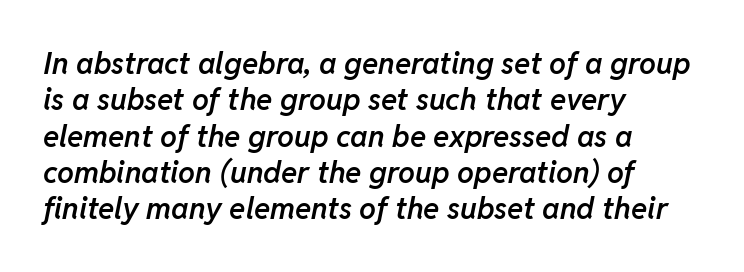
Honestly, there is no underline to notice here at all. The rendering applies a slant to the glyphs. The passage is arranged the way most books set body copy — flush left. Compared with an ordinary text face, these strokes are moderately heavier — a semibold. This rendering leaves character spacing at its baseline value. The letters advance in unequal steps, a hallmark of proportional type.
